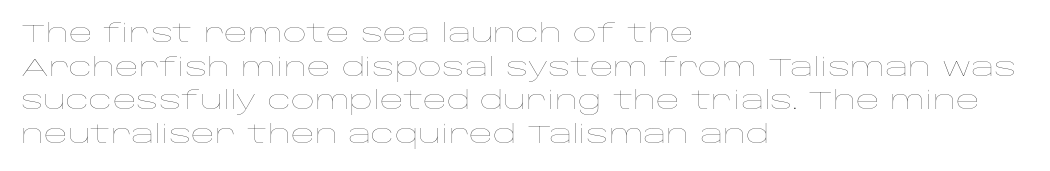
Q: Is the text bold? A: No.
Q: Is the text italic (slanted)? A: No, it is upright.
Q: Is the text underlined? A: No.
Q: How is the paragraph aligned? A: Left-aligned.
Q: Is the spacing between letters normal or unusually wide? A: Normal.
Q: Is the spacing between lines tight, normal or loose? A: Normal.
